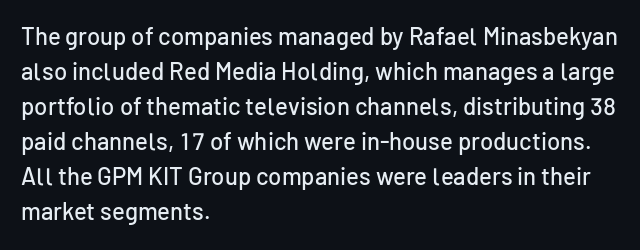
The image shows 24 px text type, upright; set left-aligned, normal line spacing (1.46x), normal letter spacing, not underlined.
